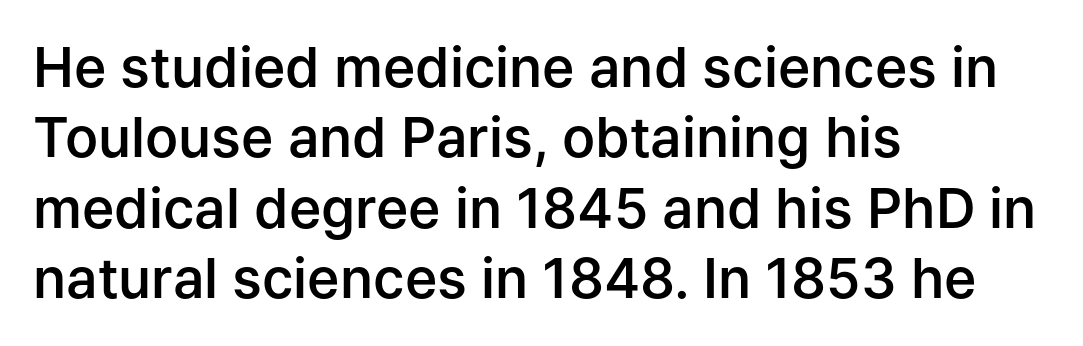
Q: Is the text bold? A: Semi-bold.
Q: Is the text italic (slanted)? A: No, it is upright.
Q: Is the typeface a serif or a sans-serif typeface? A: Sans-serif.
Q: Is the text underlined? A: No.
Q: How is the paragraph aligned? A: Left-aligned.
Q: Is the spacing between letters normal or unusually wide? A: Normal.
Q: Is the spacing between lines tight, normal or loose? A: Normal.
Q: Width (condensed, normal, or wide)? A: Normal.
Q: Stroke contrast? A: Low.
Q: x-height? A: Medium.
Q: Monospaced? A: No.
